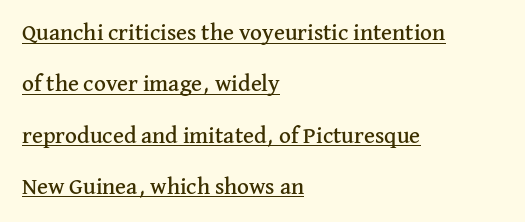
{"italic": "no", "underline": "yes", "align": "left", "line_spacing": "loose", "line_spacing_ratio": 2.23, "letter_spacing": "normal", "letter_spacing_em": 0.0, "glyph_px": 23}
